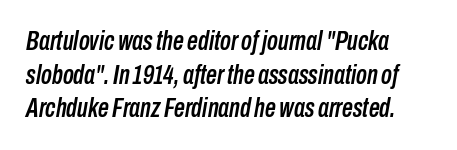
Q: Is the text italic (slanted)? A: Yes, it leans right by about 10 degrees.
Q: Is the text underlined? A: No.
Q: How is the paragraph aligned? A: Left-aligned.
Q: Is the spacing between letters normal or unusually wide? A: Normal.
Q: Is the spacing between lines tight, normal or loose? A: Normal.
